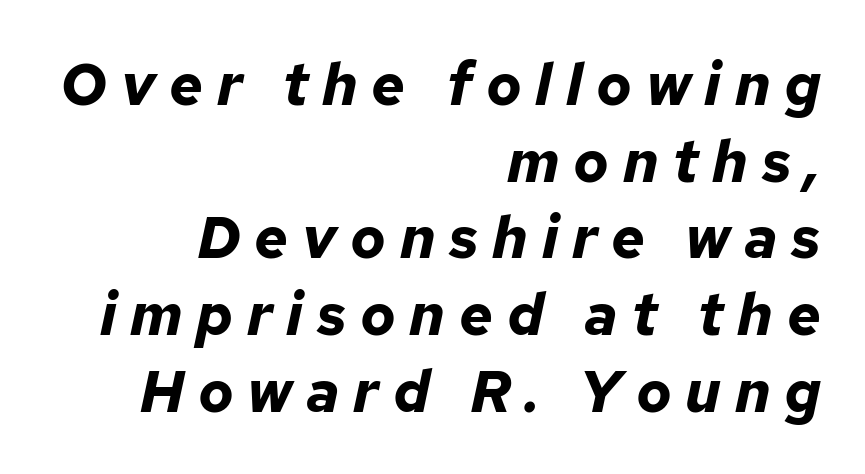
{"italic": "yes", "lean": "right", "slant_degrees": 12, "bold": "yes", "weight": "bold", "width": "normal", "stroke_contrast": "low", "x_height": "medium", "monospaced": "no", "underline": "no", "align": "right", "line_spacing": "normal", "line_spacing_ratio": 1.3, "letter_spacing": "wide", "letter_spacing_em": 0.23, "glyph_px": 59}
